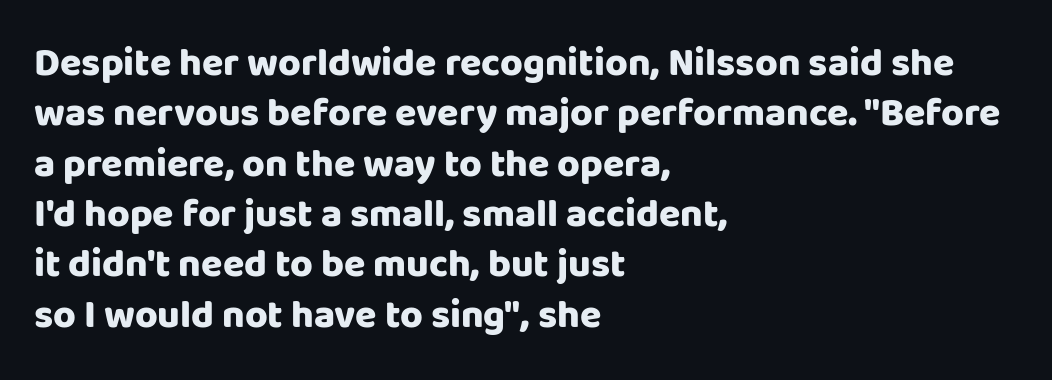
{"serif": "no", "italic": "no", "bold": "yes", "weight": "heavy", "width": "normal", "stroke_contrast": "low", "x_height": "large", "monospaced": "no", "underline": "no", "align": "left", "line_spacing": "normal", "line_spacing_ratio": 1.29, "letter_spacing": "normal", "letter_spacing_em": 0.0, "glyph_px": 39}
